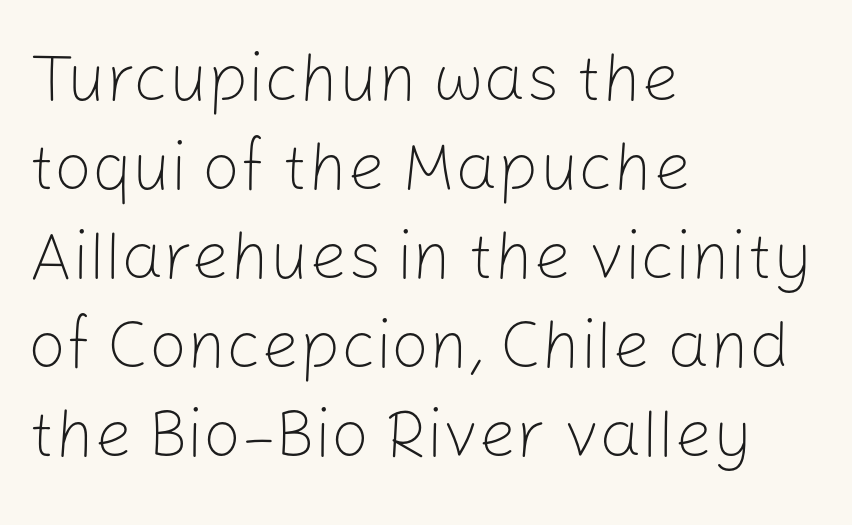
Does the lettering tilt? It doesn't — this is upright. A typesetter would call this proportional, since set widths differ per character. If you measured baseline to baseline, you'd find a middling distance. Bare-footed words on every line. Does the type have serifs? No, each stem ends abruptly. Compared with a typical body face, this is equally light or lighter still.
